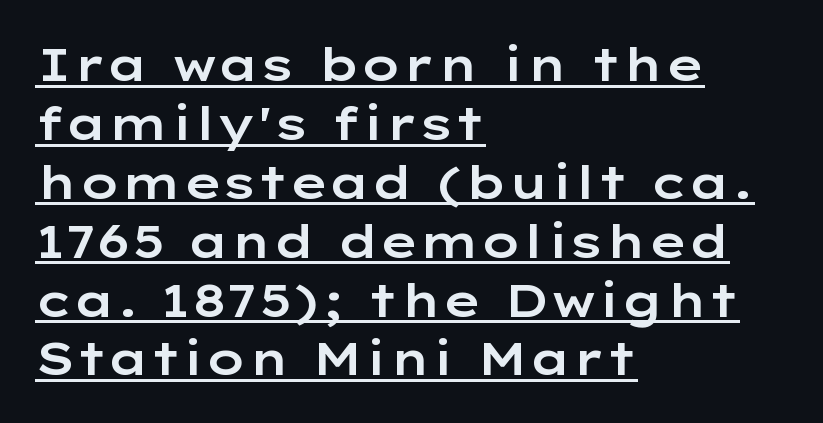
Q: Is the text italic (slanted)? A: No, it is upright.
Q: Is the typeface a serif or a sans-serif typeface? A: Sans-serif.
Q: Is the text underlined? A: Yes.
Q: How is the paragraph aligned? A: Left-aligned.
Q: Is the spacing between letters normal or unusually wide? A: Normal.
Q: Is the spacing between lines tight, normal or loose? A: Normal.
Q: Width (condensed, normal, or wide)? A: Wide.
Q: Stroke contrast? A: Low.
Q: x-height? A: Medium.
Q: Monospaced? A: No.
